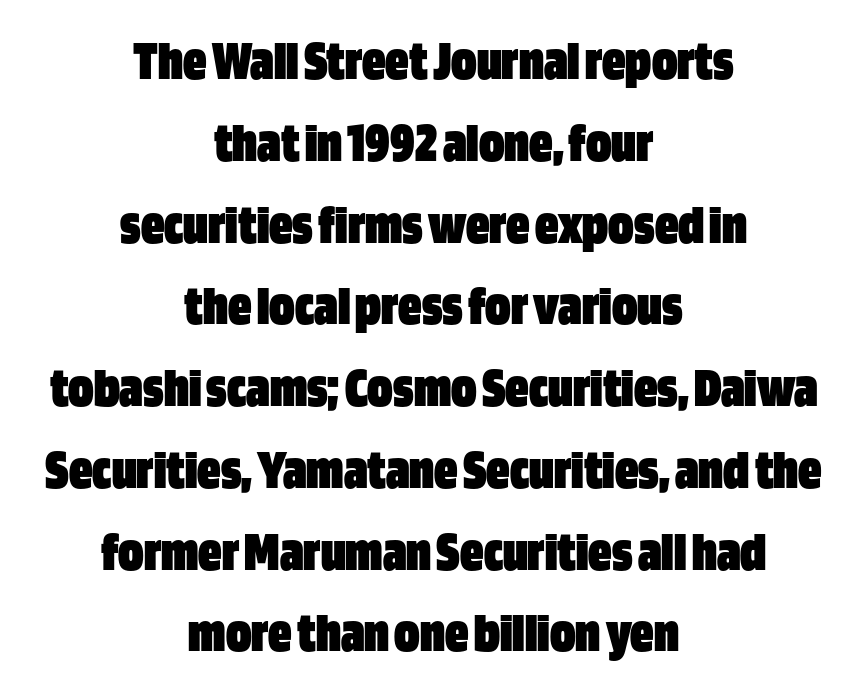
Has an underline been added? It has not. Caption: multi-line text, centered on the measure. This rendering leaves character spacing at its baseline value. Is there any slant? The stems are plumb.
